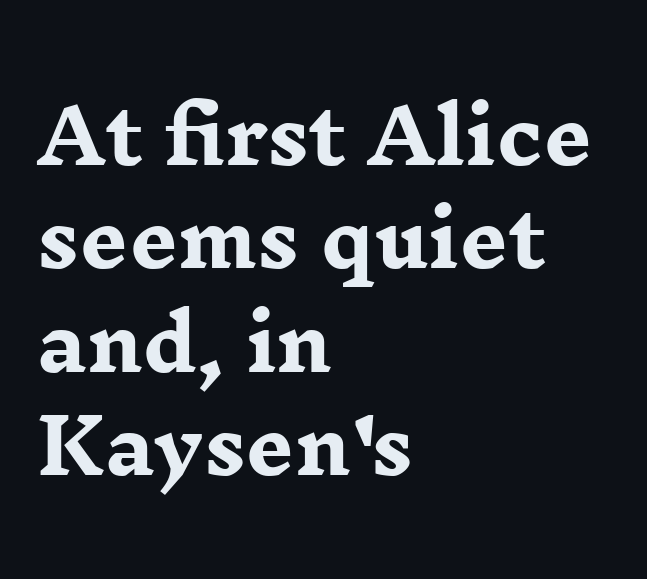
The image shows 75 px heavy, wide serif type, upright; set left-aligned, normal line spacing (1.38x), normal letter spacing, not underlined; low stroke contrast and a medium x-height.
